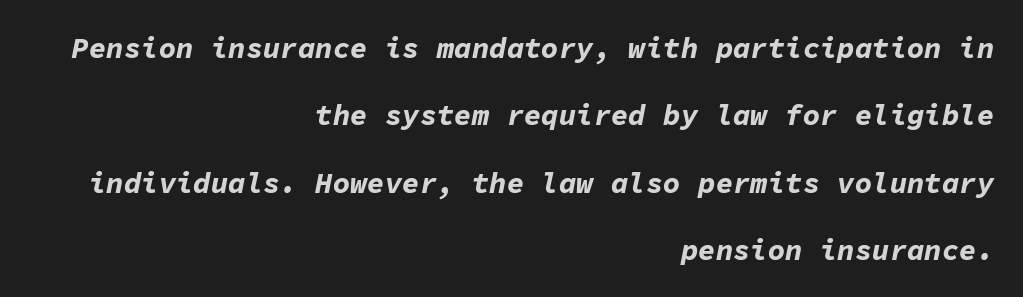
Q: Is the text bold? A: Yes.
Q: Is the text italic (slanted)? A: Yes, it leans right by about 11 degrees.
Q: Is the text underlined? A: No.
Q: How is the paragraph aligned? A: Right-aligned.
Q: Is the spacing between letters normal or unusually wide? A: Normal.
Q: Is the spacing between lines tight, normal or loose? A: Loose.
Q: Width (condensed, normal, or wide)? A: Normal.
Q: Stroke contrast? A: Low.
Q: x-height? A: Medium.
Q: Monospaced? A: Yes.
